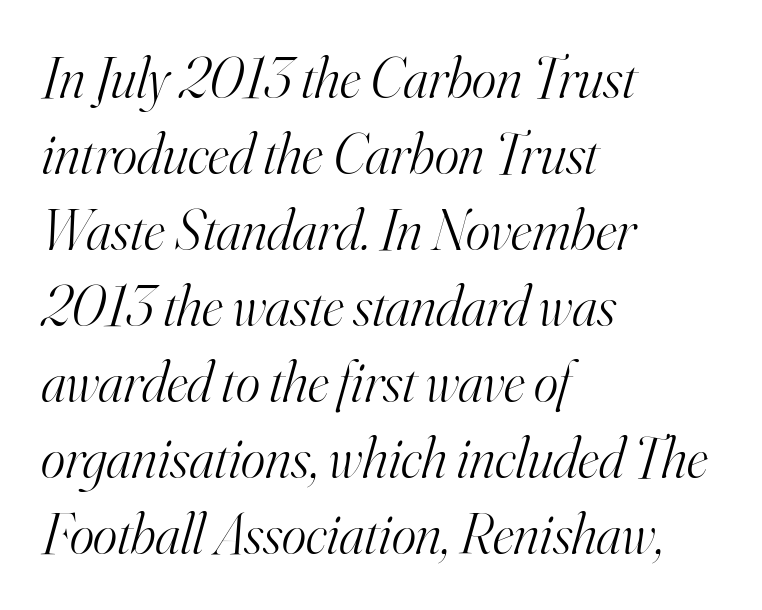
Horizontal alignment here is leftward, the default for most running prose. Check the space under the baseline: it is left empty. Italic: yes, the glyphs are oblique. Students, observe: this is what conventionally led text looks like. Old-style or modern, the face here clearly has serifs. Counters stay open thanks to moderate or lighter strokes.
